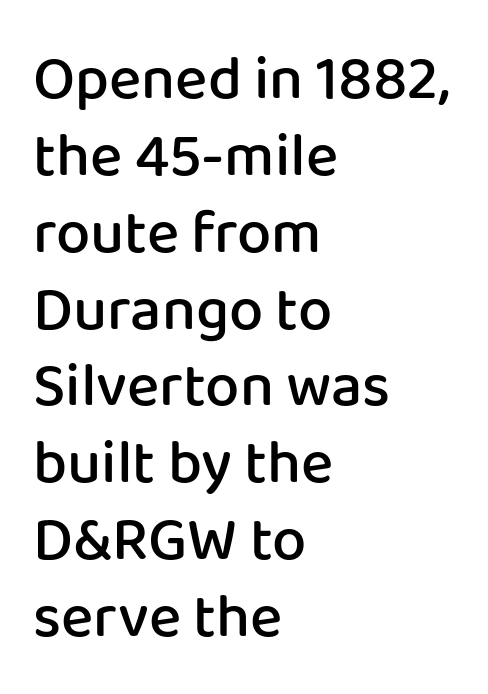
{"serif": "no", "italic": "no", "bold": "semi", "weight": "semibold", "width": "normal", "stroke_contrast": "low", "x_height": "medium", "monospaced": "no", "underline": "no", "align": "left", "line_spacing": "normal", "line_spacing_ratio": 1.26, "letter_spacing": "normal", "letter_spacing_em": 0.0, "glyph_px": 61}
